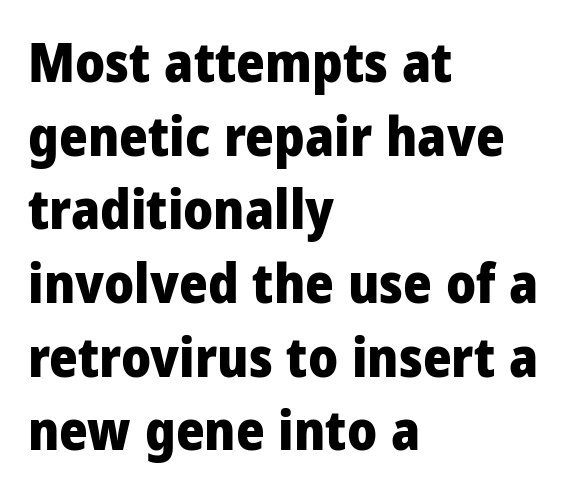
Q: Is the text bold? A: Yes.
Q: Is the text italic (slanted)? A: No, it is upright.
Q: Is the typeface a serif or a sans-serif typeface? A: Sans-serif.
Q: Is the text underlined? A: No.
Q: How is the paragraph aligned? A: Left-aligned.
Q: Is the spacing between letters normal or unusually wide? A: Normal.
Q: Is the spacing between lines tight, normal or loose? A: Normal.
Q: Width (condensed, normal, or wide)? A: Condensed.
Q: Stroke contrast? A: Low.
Q: x-height? A: Large.
Q: Monospaced? A: No.
